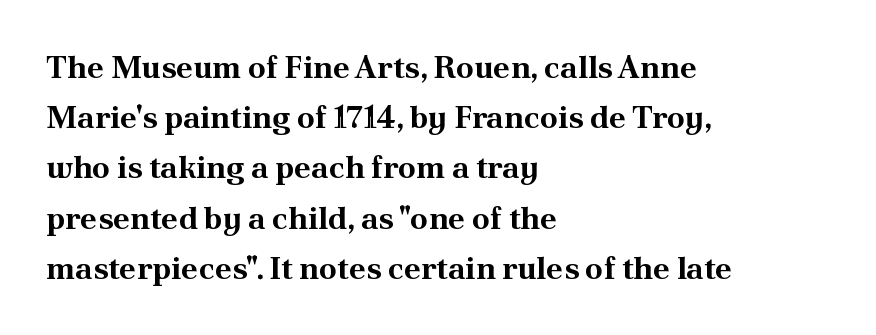
The image shows 32 px bold serif type, upright; set left-aligned, normal line spacing (1.57x), normal letter spacing, not underlined; medium stroke contrast and a small x-height.
